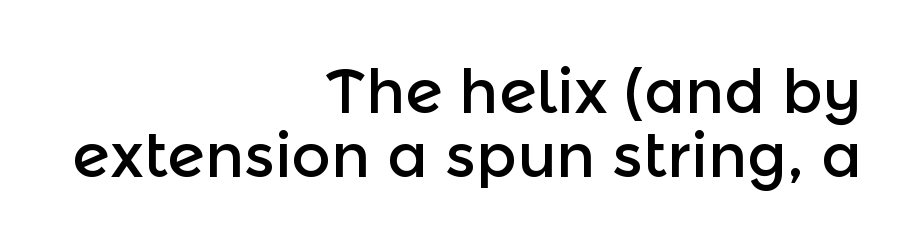
Q: Is the text italic (slanted)? A: No, it is upright.
Q: Is the typeface a serif or a sans-serif typeface? A: Sans-serif.
Q: Is the text underlined? A: No.
Q: How is the paragraph aligned? A: Right-aligned.
Q: Is the spacing between letters normal or unusually wide? A: Normal.
Q: Is the spacing between lines tight, normal or loose? A: Tight.
Q: Width (condensed, normal, or wide)? A: Normal.
Q: x-height? A: Medium.
Q: Monospaced? A: No.
